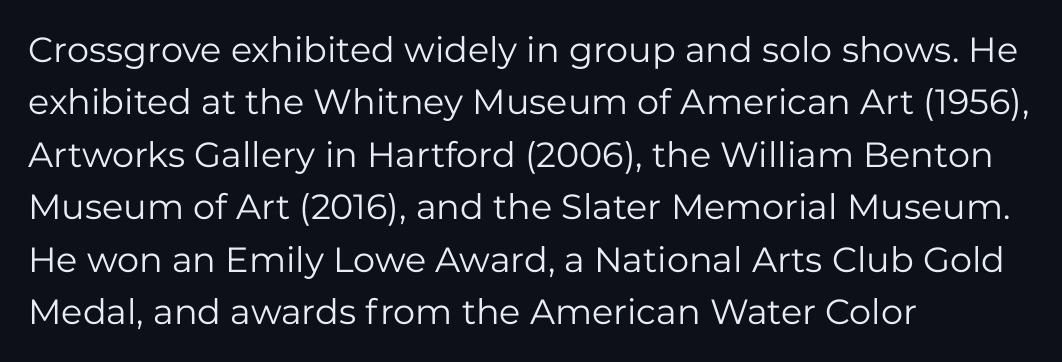
This rendering features lettering with no underline. A typesetter would call this proportional, since set widths differ per character. Line spacing here is normal. The type sits square on the baseline with zero lean.
